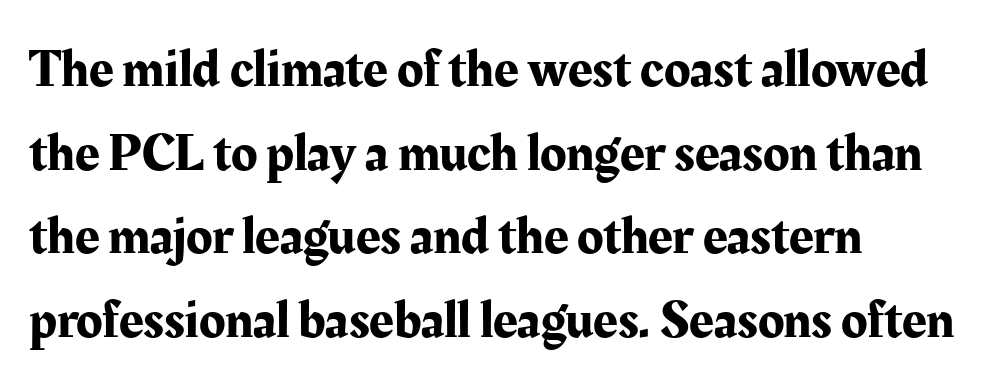
Character widths vary here, with narrow letters taking less room than wide ones. Successive baselines arrive at the customary interval. Style check: upright. In terms of letterform style, serifs are clearly present.
